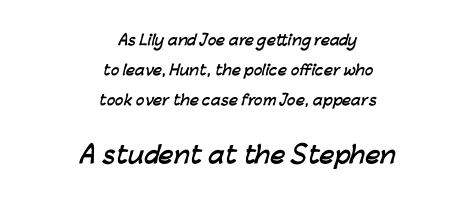
{"bold": "yes", "underline": "no", "align": "center", "line_spacing": "loose", "line_spacing_ratio": 2.16, "letter_spacing": "normal", "letter_spacing_em": 0.0, "larger_block": "second", "size_ratio": 1.64, "glyph_px": 23}
